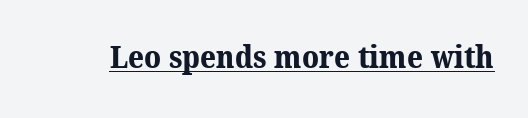
{"serif": "yes", "bold": "yes", "weight": "bold", "width": "normal", "stroke_contrast": "medium", "x_height": "medium", "monospaced": "no", "underline": "yes", "letter_spacing": "normal", "letter_spacing_em": 0.0, "glyph_px": 31}
